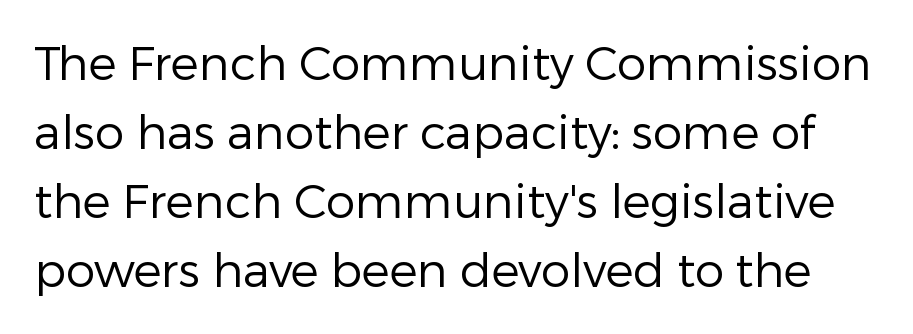
The image shows 47 px regular-weight sans-serif type, upright; set normal line spacing (1.47x), normal letter spacing, not underlined; low stroke contrast and a medium x-height.
